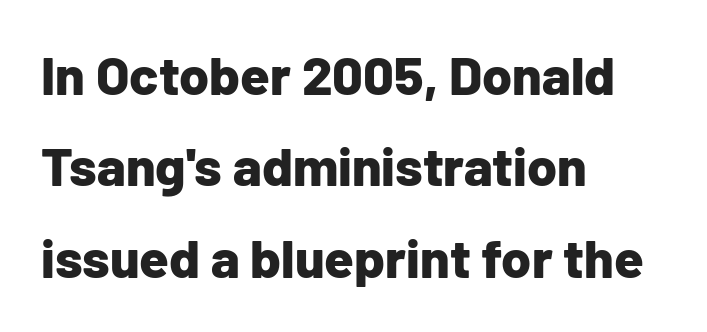
This sample is left-justified, so line endings fall wherever the words run out. Do the characters align in a grid? No, the font is proportional. The lettering holds an erect, upright posture throughout. The space beneath each line is pristine and unruled. Interline gaps are of average width in this sample.
